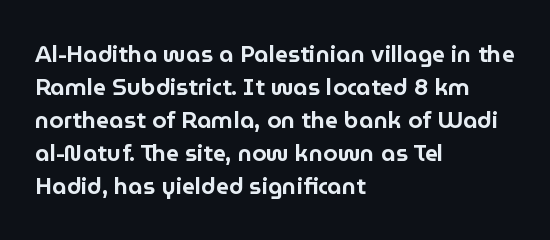
Q: Is the text italic (slanted)? A: No, it is upright.
Q: Is the text underlined? A: No.
Q: How is the paragraph aligned? A: Left-aligned.
Q: Is the spacing between letters normal or unusually wide? A: Normal.
Q: Is the spacing between lines tight, normal or loose? A: Normal.
